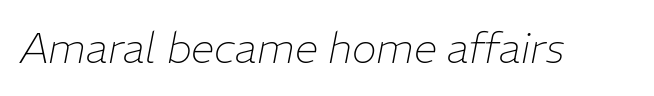
{"italic": "yes", "lean": "right", "slant_degrees": 11, "bold": "no", "weight": "thin", "width": "normal", "stroke_contrast": "low", "x_height": "medium", "monospaced": "no", "underline": "no", "letter_spacing": "normal", "letter_spacing_em": 0.0, "glyph_px": 42}
